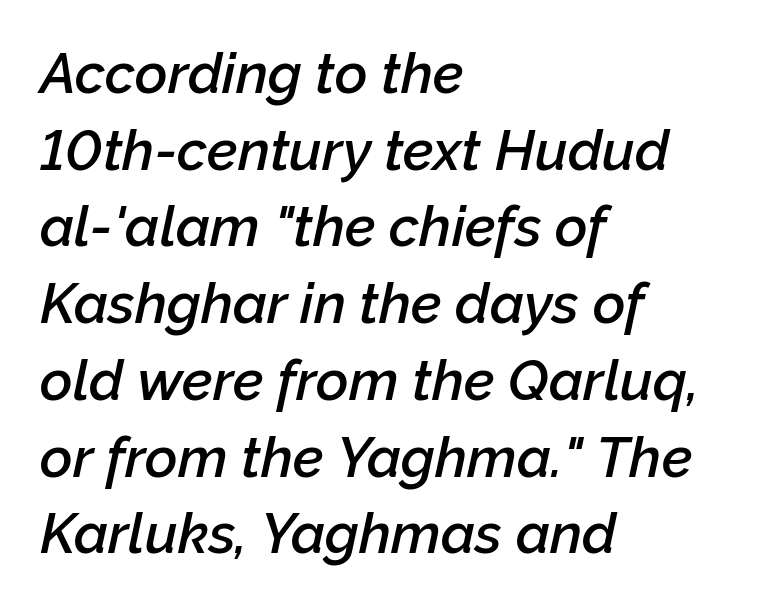
The image shows 56 px semibold type, italic (leaning right); set left-aligned, normal line spacing (1.37x), normal letter spacing, not underlined; low stroke contrast and a medium x-height.
